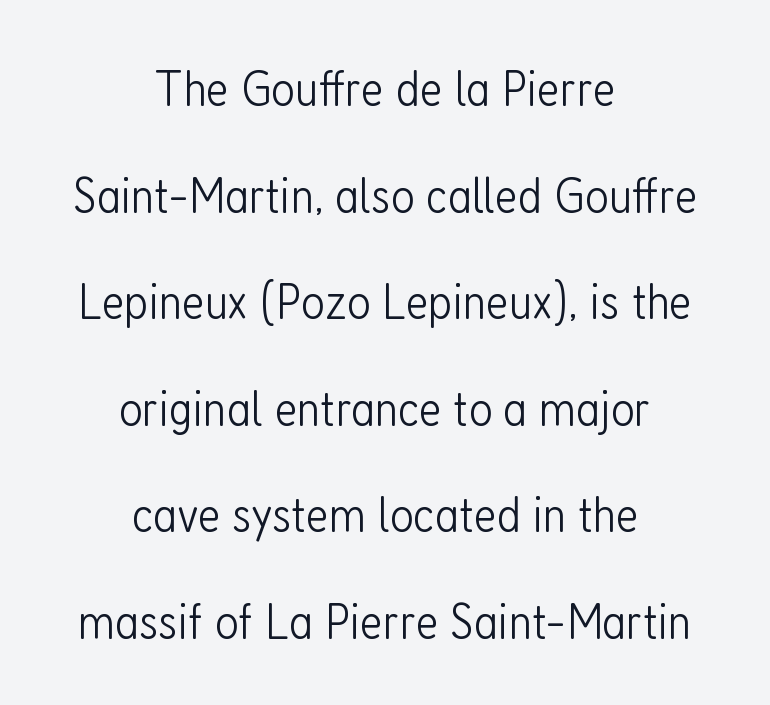
{"serif": "no", "italic": "no", "bold": "no", "weight": "light", "width": "condensed", "stroke_contrast": "low", "x_height": "medium", "monospaced": "no", "underline": "no", "align": "center", "line_spacing": "loose", "line_spacing_ratio": 2.05, "letter_spacing": "normal", "letter_spacing_em": 0.0, "glyph_px": 52}
